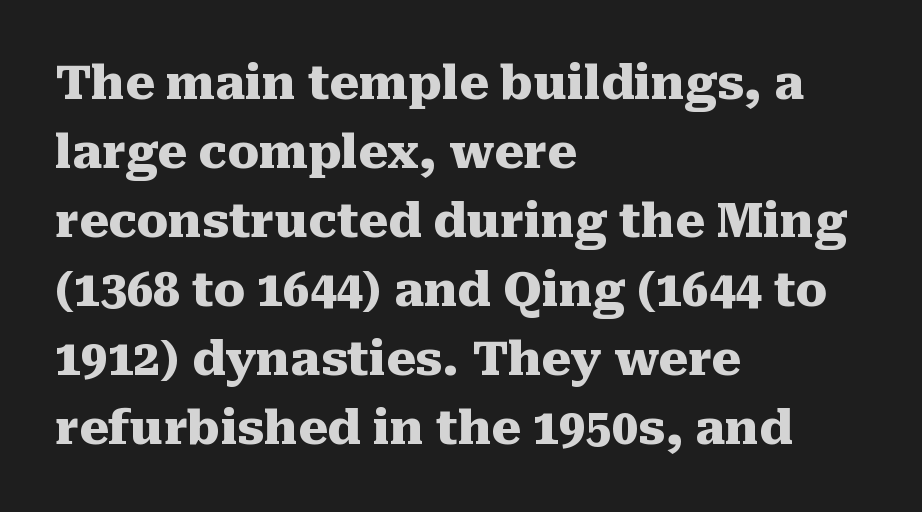
Do the characters align in a grid? No, the font is proportional. Notice how the stems are strictly vertical — no italics here. Are there feet on the stems? There are — it's a serif. Leftover space on each line is placed entirely after the last word. The gaps between neighbouring characters are ordinary and unremarkable. Summary of vertical rhythm: regular, with standard interline spacing.
